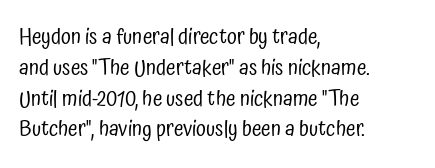
Summary of vertical rhythm: regular, with standard interline spacing. Short note: letters normally spaced. The font's upright variant was chosen for this text. Casual observation: everything's shoved over to the left.
